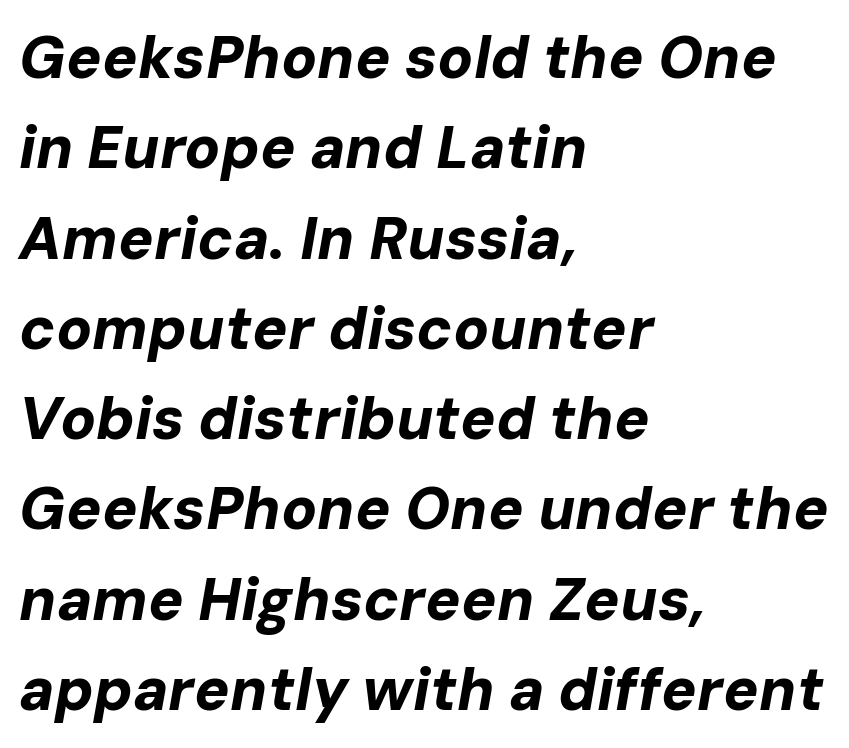
{"italic": "yes", "lean": "right", "slant_degrees": 10, "bold": "yes", "weight": "bold", "width": "normal", "stroke_contrast": "low", "x_height": "medium", "monospaced": "no", "underline": "no", "align": "left", "line_spacing": "normal", "line_spacing_ratio": 1.53, "letter_spacing": "normal", "letter_spacing_em": 0.0, "glyph_px": 59}
